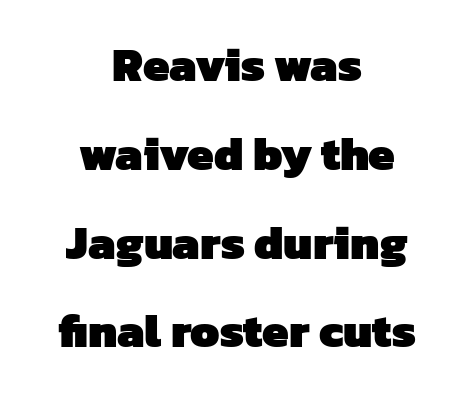
Think of a printed novel: that variable character pitch is what you see here. The line texture is even and compact thanks to regular tracking. Anything drawn beneath the words? Only blank space. The designer went with a sans here, leaving each stem footless. The passage is arranged like a title page — every line centered. What weight is shown? A full bold with thick strokes.
